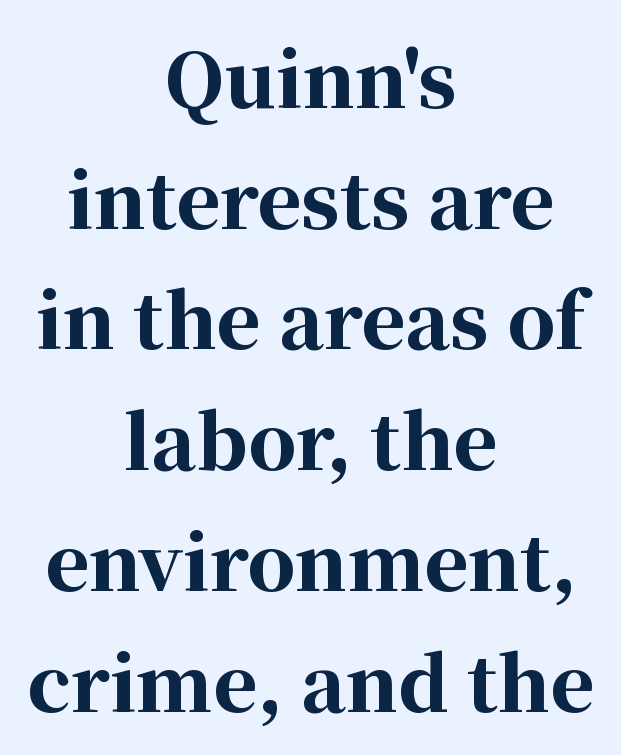
Q: Is the text bold? A: Yes.
Q: Is the text italic (slanted)? A: No, it is upright.
Q: Is the typeface a serif or a sans-serif typeface? A: Serif.
Q: Is the text underlined? A: No.
Q: How is the paragraph aligned? A: Centered.
Q: Is the spacing between letters normal or unusually wide? A: Normal.
Q: Is the spacing between lines tight, normal or loose? A: Normal.
Q: Width (condensed, normal, or wide)? A: Normal.
Q: Stroke contrast? A: High.
Q: x-height? A: Medium.
Q: Monospaced? A: No.
